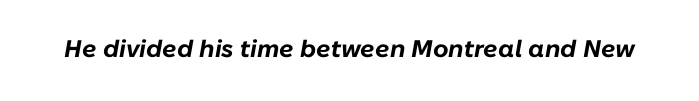
Q: Is the text bold? A: Yes.
Q: Is the text italic (slanted)? A: Yes, it leans right by about 10 degrees.
Q: Is the text underlined? A: No.
Q: Is the spacing between letters normal or unusually wide? A: Normal.
